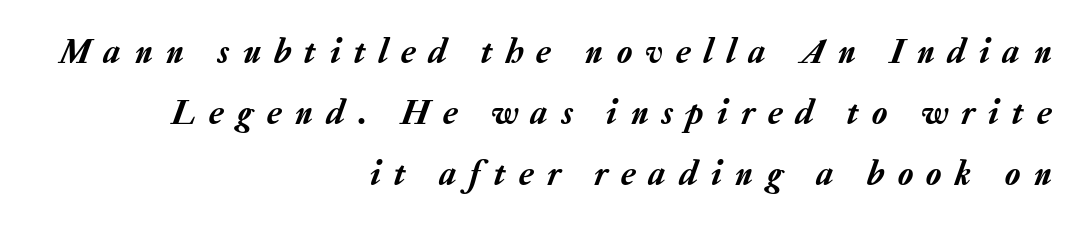
The axis of the letterforms is tilted away from vertical. In CSS terms this would be text-align: right. The rendering inserts visible extra space after every character. The words here are not underlined. This sample has the flowing, uneven cadence of proportional lettering.
